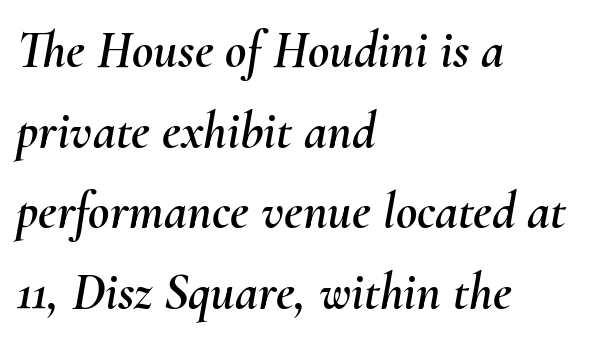
Spacing verdict: proportional, widths tailored to each character. Nobody drew a line under any word here. One glance says typical: line gaps are just what's usual. Yep, that's italic — everything's leaning.
